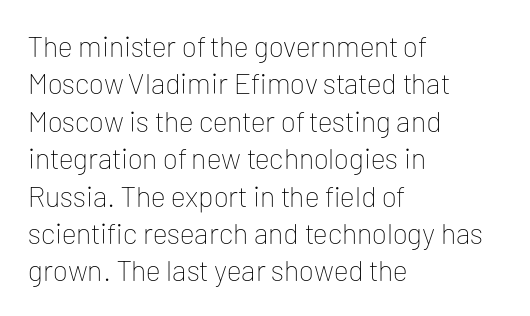
The image shows 29 px thin sans-serif type, upright; set left-aligned, normal line spacing (1.29x), normal letter spacing, not underlined; low stroke contrast and a medium x-height.
